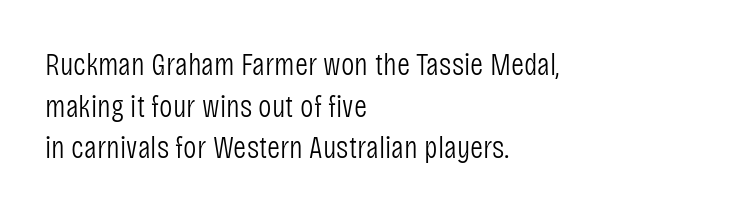
These lines were composed using upright roman letters. The line texture is even and compact thanks to regular tracking. No word sits above an underline. Proportional: the letters do not fall into vertical columns.
